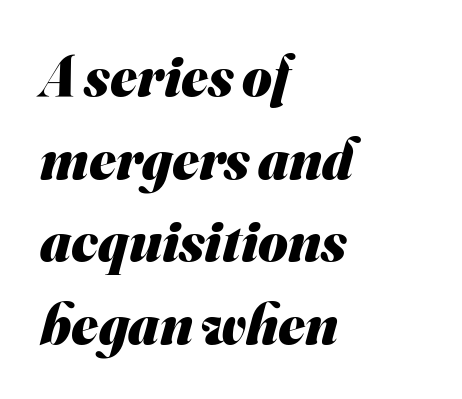
The image shows 57 px heavy sans-serif type; set left-aligned, normal line spacing (1.45x), normal letter spacing, not underlined; medium stroke contrast and a small x-height.
